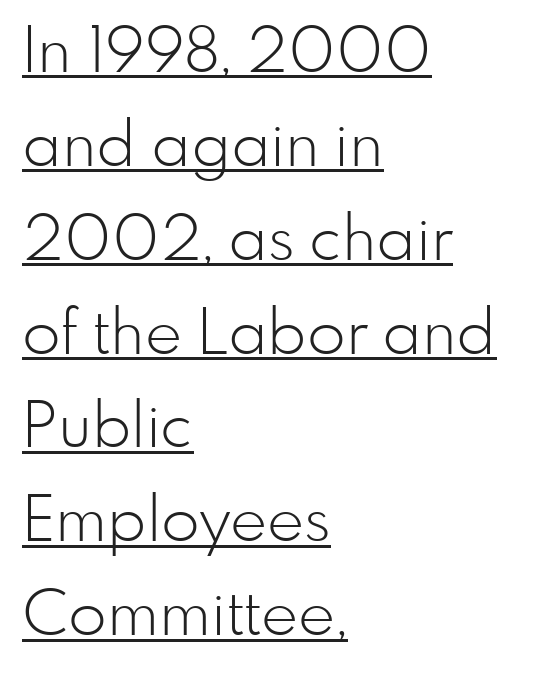
Q: Is the text bold? A: No.
Q: Is the text italic (slanted)? A: No, it is upright.
Q: Is the typeface a serif or a sans-serif typeface? A: Sans-serif.
Q: Is the text underlined? A: Yes.
Q: How is the paragraph aligned? A: Left-aligned.
Q: Is the spacing between letters normal or unusually wide? A: Normal.
Q: Is the spacing between lines tight, normal or loose? A: Normal.
Q: Width (condensed, normal, or wide)? A: Normal.
Q: Stroke contrast? A: Low.
Q: x-height? A: Small.
Q: Monospaced? A: No.
